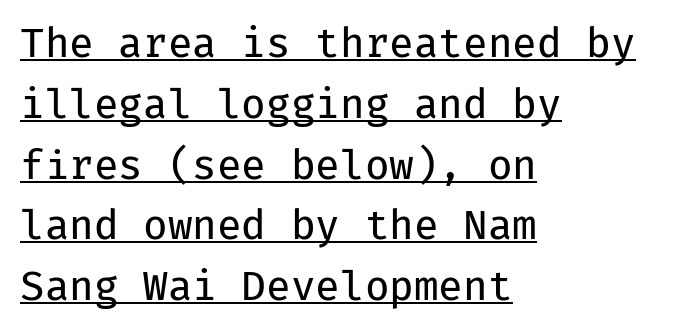
{"serif": "no", "italic": "no", "bold": "no", "weight": "regular", "width": "normal", "stroke_contrast": "low", "x_height": "medium", "monospaced": "yes", "underline": "yes", "align": "left", "line_spacing": "normal", "line_spacing_ratio": 1.52, "letter_spacing": "normal", "letter_spacing_em": 0.0, "glyph_px": 40}
